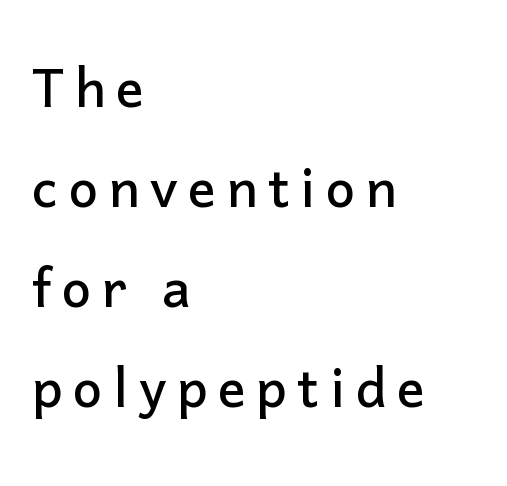
{"serif": "no", "italic": "no", "width": "normal", "stroke_contrast": "low", "x_height": "medium", "monospaced": "no", "underline": "no", "align": "left", "line_spacing": "normal", "line_spacing_ratio": 1.43, "glyph_px": 70}
